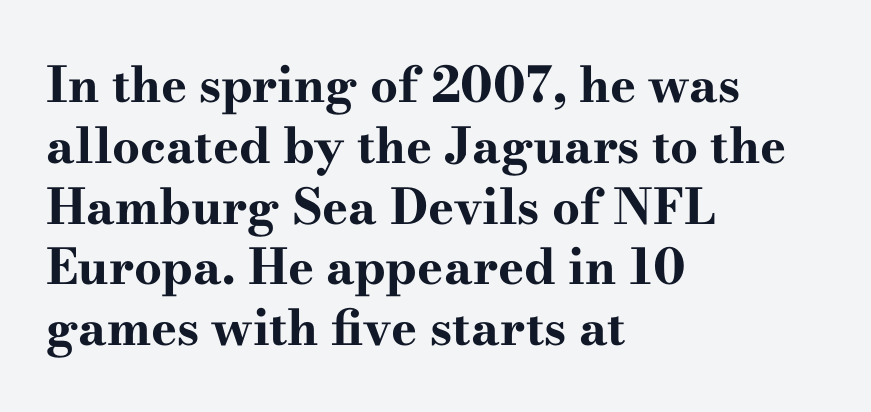
Q: Is the text bold? A: Yes.
Q: Is the text italic (slanted)? A: No, it is upright.
Q: Is the typeface a serif or a sans-serif typeface? A: Serif.
Q: Is the text underlined? A: No.
Q: How is the paragraph aligned? A: Left-aligned.
Q: Is the spacing between letters normal or unusually wide? A: Normal.
Q: Width (condensed, normal, or wide)? A: Wide.
Q: Stroke contrast? A: High.
Q: x-height? A: Small.
Q: Monospaced? A: No.
